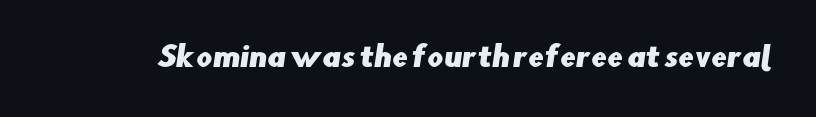
Q: Is the typeface a serif or a sans-serif typeface? A: Sans-serif.
Q: Is the text underlined? A: No.
Q: Is the spacing between letters normal or unusually wide? A: Normal.
Q: Width (condensed, normal, or wide)? A: Normal.
Q: Stroke contrast? A: Low.
Q: x-height? A: Small.
Q: Monospaced? A: No.
